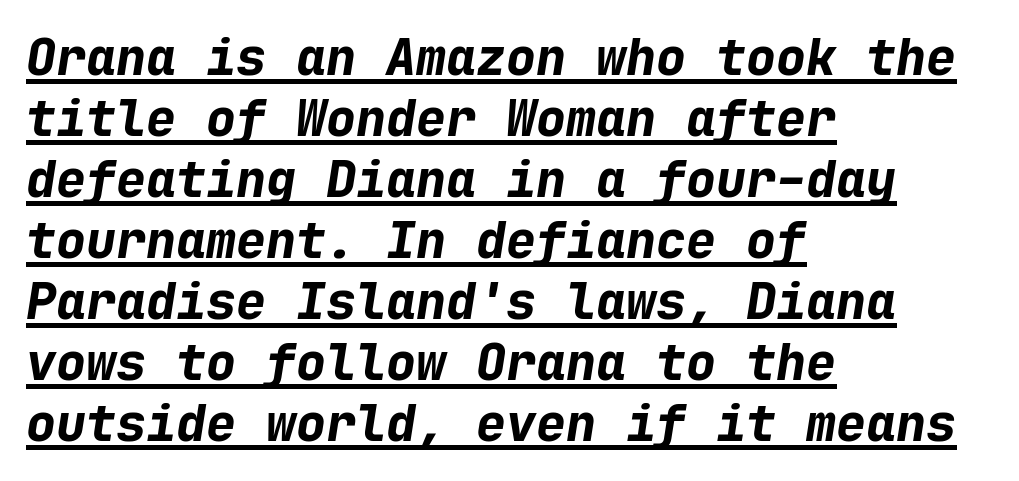
{"italic": "yes", "lean": "right", "slant_degrees": 9, "bold": "yes", "weight": "bold", "width": "normal", "stroke_contrast": "low", "x_height": "medium", "monospaced": "yes", "underline": "yes", "align": "left", "line_spacing_ratio": 1.22, "letter_spacing": "normal", "letter_spacing_em": 0.0, "glyph_px": 50}
